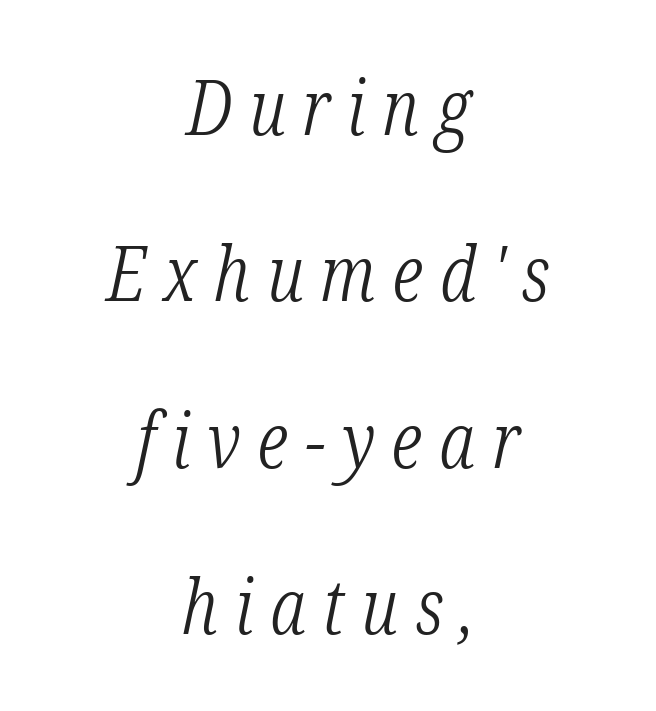
{"serif": "yes", "italic": "yes", "lean": "right", "slant_degrees": 12, "bold": "no", "weight": "light", "width": "condensed", "stroke_contrast": "low", "x_height": "medium", "monospaced": "no", "underline": "no", "align": "center", "line_spacing": "loose", "line_spacing_ratio": 2.19, "letter_spacing": "wide", "letter_spacing_em": 0.22, "glyph_px": 76}
